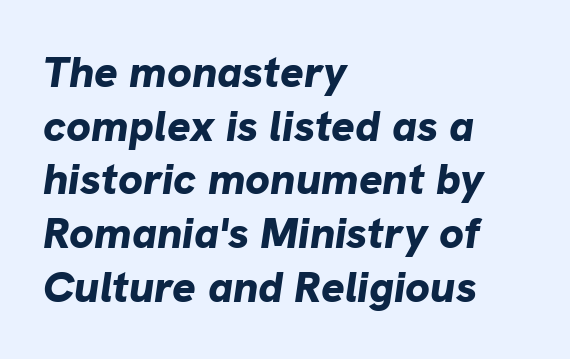
Q: Is the text bold? A: Yes.
Q: Is the text italic (slanted)? A: Yes, it leans right by about 8 degrees.
Q: Is the text underlined? A: No.
Q: How is the paragraph aligned? A: Left-aligned.
Q: Is the spacing between letters normal or unusually wide? A: Normal.
Q: Width (condensed, normal, or wide)? A: Normal.
Q: Stroke contrast? A: Low.
Q: x-height? A: Medium.
Q: Monospaced? A: No.
